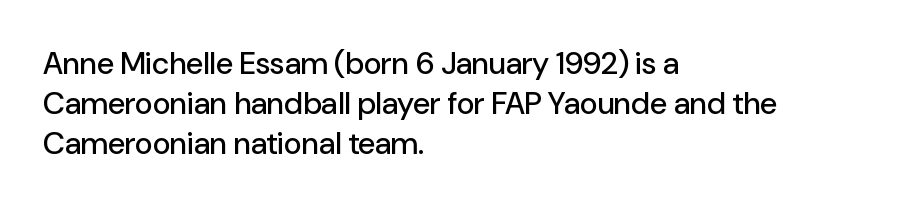
Ordinary non-slanted type is in use. Check under the words: just untouched page. Which margin do the lines hug? The left one — the right edge is uneven. A typesetter would call this zero additional tracking. The lines sit at an ordinary, default distance from one another. Each letter keeps its own natural width here, so spacing adapts to shape.
